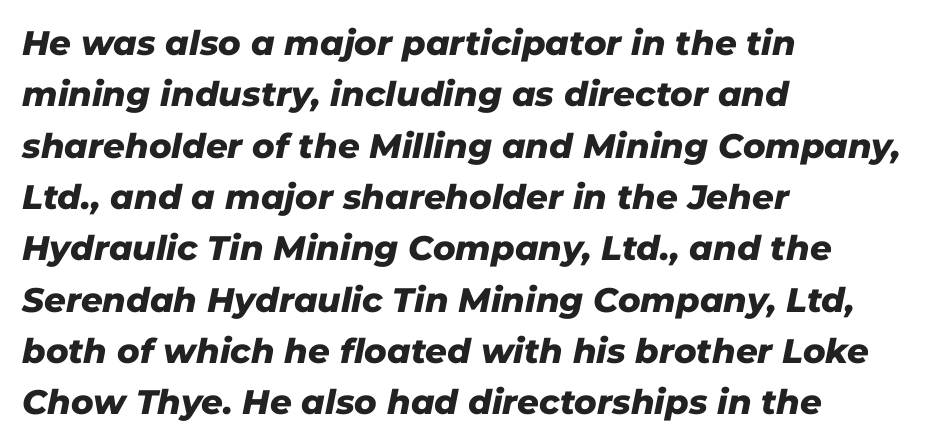
Q: Is the text bold? A: Yes.
Q: Is the text italic (slanted)? A: Yes, it leans right by about 11 degrees.
Q: Is the text underlined? A: No.
Q: How is the paragraph aligned? A: Left-aligned.
Q: Is the spacing between letters normal or unusually wide? A: Normal.
Q: Is the spacing between lines tight, normal or loose? A: Normal.
Q: Width (condensed, normal, or wide)? A: Normal.
Q: Stroke contrast? A: Low.
Q: x-height? A: Medium.
Q: Monospaced? A: No.
